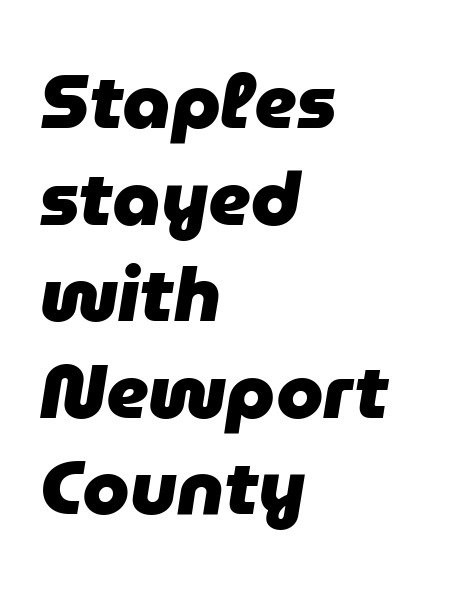
The image shows 76 px heavy type, italic (leaning right); set left-aligned, normal line spacing (1.27x), normal letter spacing, not underlined; low stroke contrast and a medium x-height.
